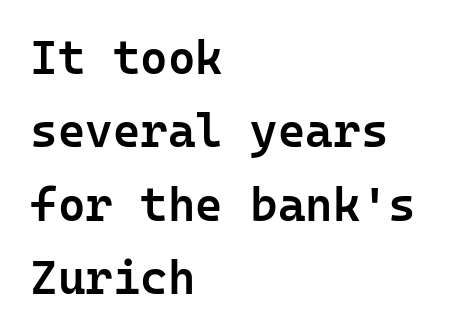
Q: Is the text bold? A: Semi-bold.
Q: Is the text italic (slanted)? A: No, it is upright.
Q: Is the typeface a serif or a sans-serif typeface? A: Sans-serif.
Q: Is the text underlined? A: No.
Q: How is the paragraph aligned? A: Left-aligned.
Q: Is the spacing between letters normal or unusually wide? A: Normal.
Q: Is the spacing between lines tight, normal or loose? A: Normal.
Q: Width (condensed, normal, or wide)? A: Normal.
Q: Stroke contrast? A: Low.
Q: x-height? A: Medium.
Q: Monospaced? A: Yes.
